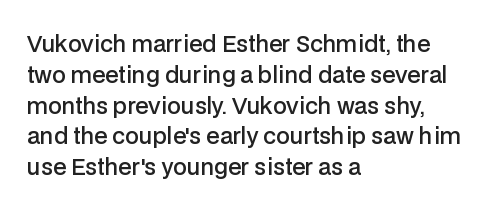
The image shows 22 px text type, upright; set left-aligned, normal line spacing (1.4x), normal letter spacing, not underlined.
